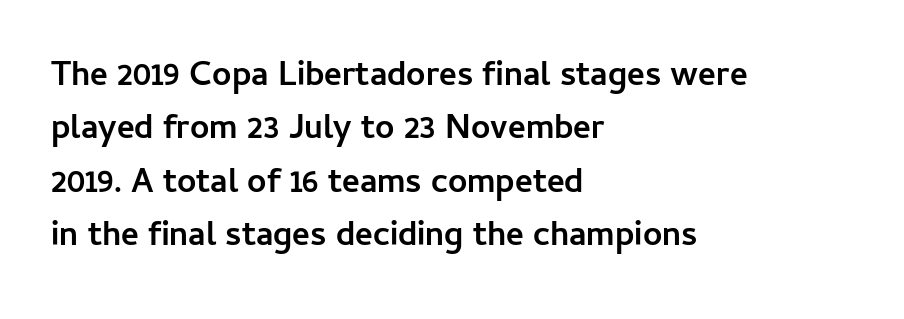
{"serif": "no", "italic": "no", "bold": "yes", "weight": "semibold", "width": "normal", "stroke_contrast": "low", "x_height": "medium", "monospaced": "no", "underline": "no", "align": "left", "line_spacing": "normal", "line_spacing_ratio": 1.57, "letter_spacing": "normal", "letter_spacing_em": 0.0, "glyph_px": 34}
